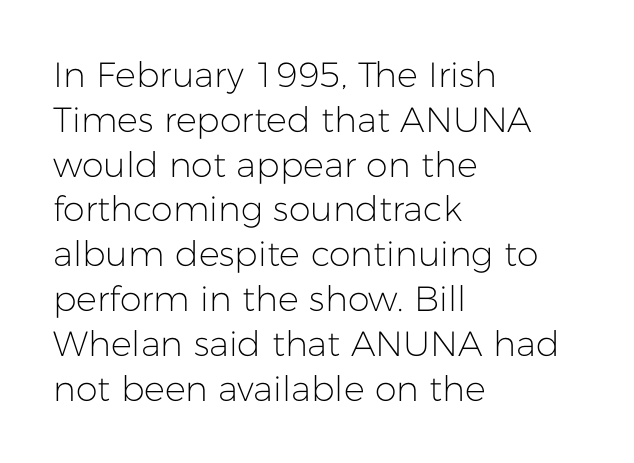
The image shows 35 px light sans-serif type, upright; set left-aligned, normal line spacing (1.28x), normal letter spacing, not underlined; low stroke contrast and a medium x-height.
